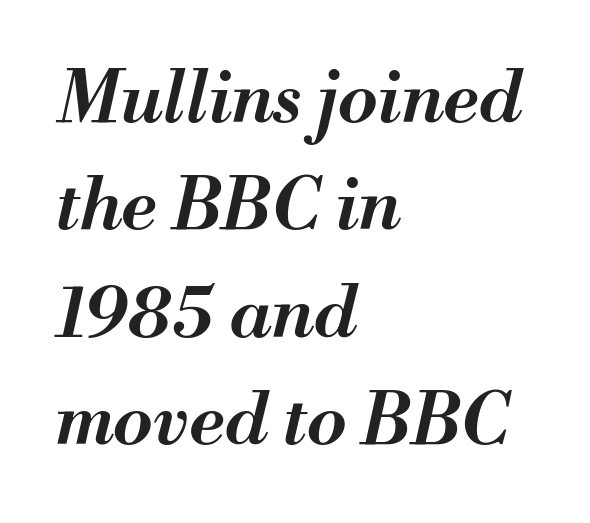
The image shows 72 px semibold type, italic (leaning right); set left-aligned, normal line spacing (1.49x), normal letter spacing, not underlined; medium stroke contrast and a small x-height.
